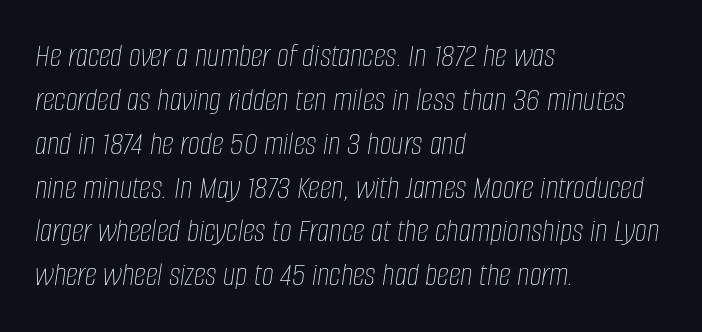
{"italic": "yes", "lean": "right", "slant_degrees": 8, "bold": "no", "weight": "thin", "width": "condensed", "stroke_contrast": "low", "x_height": "large", "monospaced": "no", "underline": "no", "align": "left", "line_spacing": "normal", "line_spacing_ratio": 1.29, "letter_spacing": "normal", "letter_spacing_em": 0.0, "glyph_px": 34}
